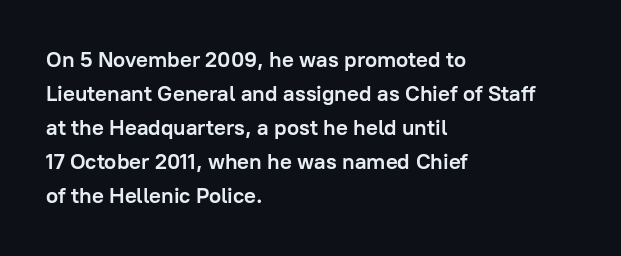
Underline: absent. Default kerning and tracking; the words read as compact shapes. Successive baselines arrive at the customary interval. You can tell it's not italic because the verticals are truly vertical. One-word summary of the alignment: left. These lines carry a lot of weight — the face is fully bold.
